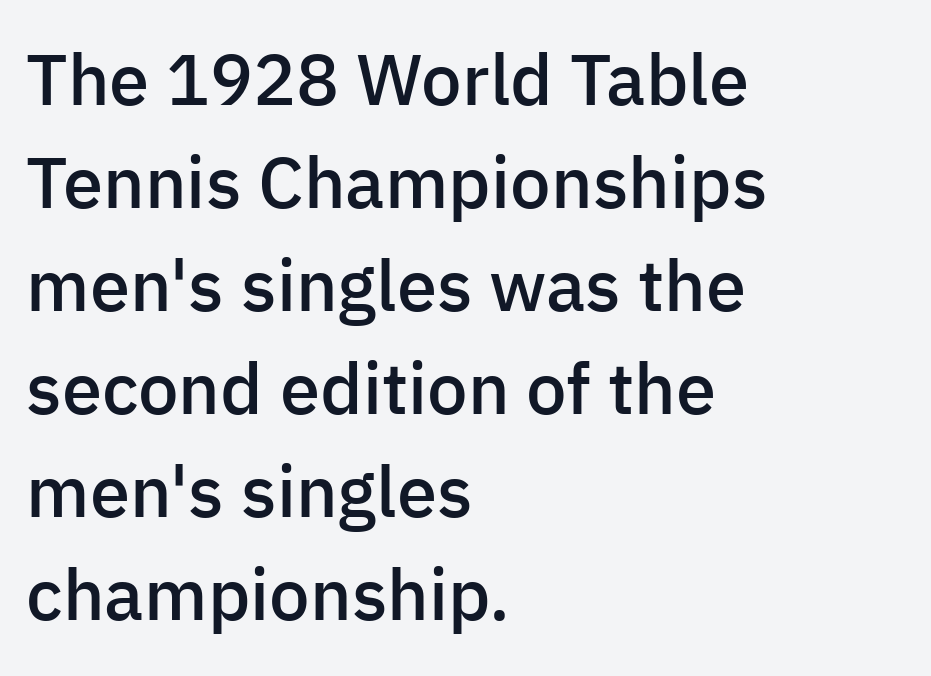
The image shows 72 px semibold sans-serif type, upright; set left-aligned, normal line spacing (1.43x), normal letter spacing, not underlined; low stroke contrast and a medium x-height.
